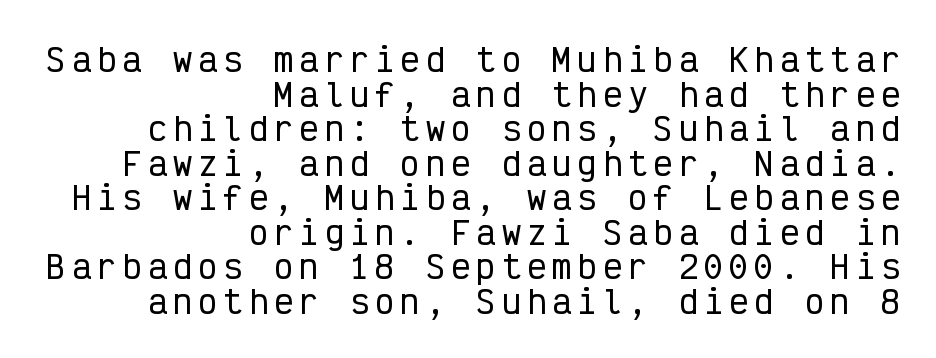
The specimen omits any rule beneath the text block's lines. These lines huddle together more closely than default settings would place them. Alignment: flush right. Type style note: lacks serifs. Every stem runs plumb, perpendicular to the baseline.
